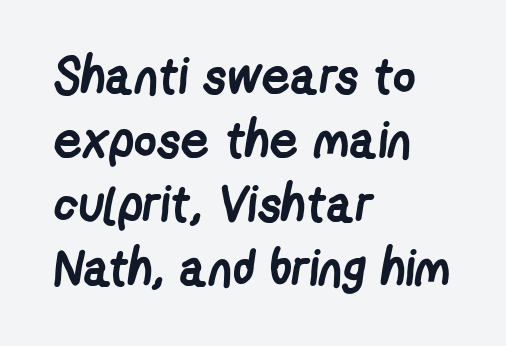
Inter-character spacing is left at the font's built-in metrics. Every letter is thick-stroked: bold, no question. Character widths vary here, with narrow letters taking less room than wide ones. The strip under each line holds only bare page. The block of text has a typical density, with ordinary space between rows. The typeface chosen for these lines omits serifs.
